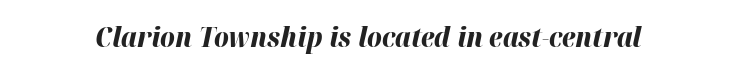
{"italic": "yes", "lean": "right", "slant_degrees": 12, "bold": "yes", "weight": "bold", "width": "normal", "stroke_contrast": "high", "x_height": "medium", "monospaced": "no", "underline": "no", "letter_spacing": "normal", "letter_spacing_em": 0.0, "glyph_px": 28}
